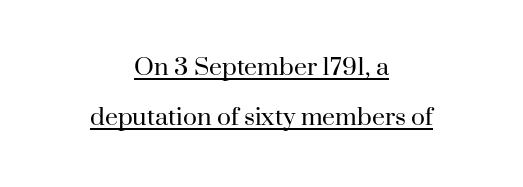
Compared with typical paragraphs, the rows here are farther apart. The passage shown has conventional tracking throughout. Stroke mass is kept to a normal reading level or below. Reading down the block, each line starts at a different indent, mirrored at its end. A typesetter would mark this as roman, not italic. Like a heading marked for emphasis, these lines bear an underscore.
